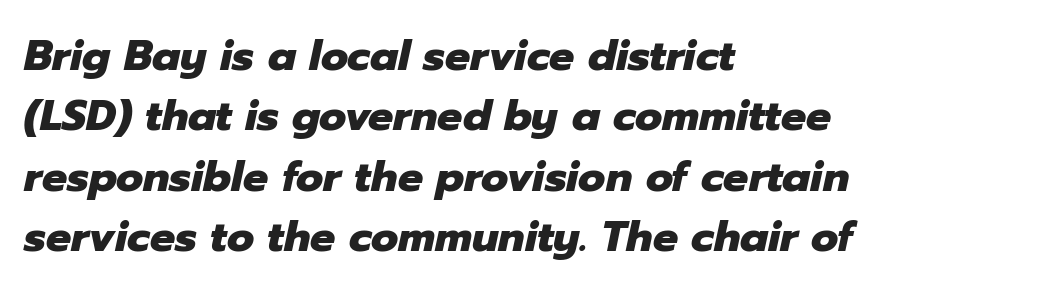
Q: Is the text bold? A: Yes.
Q: Is the text italic (slanted)? A: Yes, it leans right by about 12 degrees.
Q: Is the text underlined? A: No.
Q: How is the paragraph aligned? A: Left-aligned.
Q: Is the spacing between letters normal or unusually wide? A: Normal.
Q: Is the spacing between lines tight, normal or loose? A: Normal.
Q: Width (condensed, normal, or wide)? A: Normal.
Q: Stroke contrast? A: Low.
Q: x-height? A: Medium.
Q: Monospaced? A: No.
